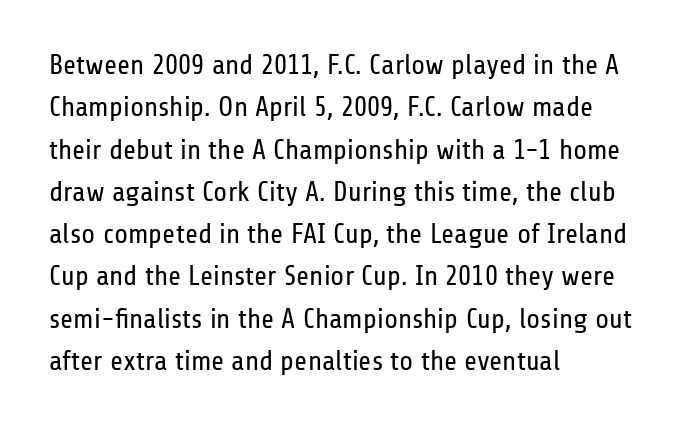
Here the designer chose a conventional face with non-uniform glyph widths. Honestly, the row spacing looks completely unremarkable. The characters are drawn with everyday or finer stroke widths. Classification — sans serif. Designer's note — italics off, roman on.
